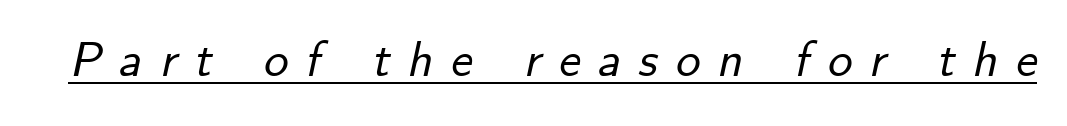
Every character sits at an angle, as italics do. The rendered words wear a rule along their underside. Here the glyphs are tracked loosely, breaking word shapes into spaced letters. Is this a fixed-width face? No — the glyphs have proportional, varying widths.
